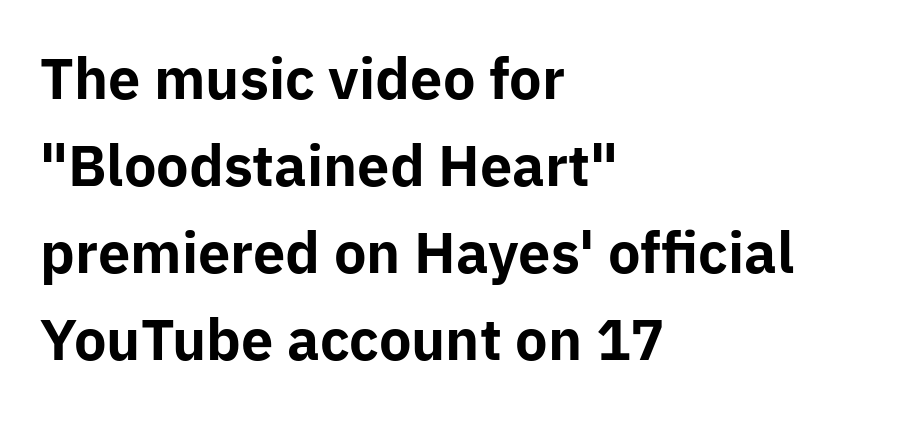
The image shows 55 px bold sans-serif type, upright; set left-aligned, normal line spacing (1.58x), normal letter spacing, not underlined; low stroke contrast and a medium x-height.
